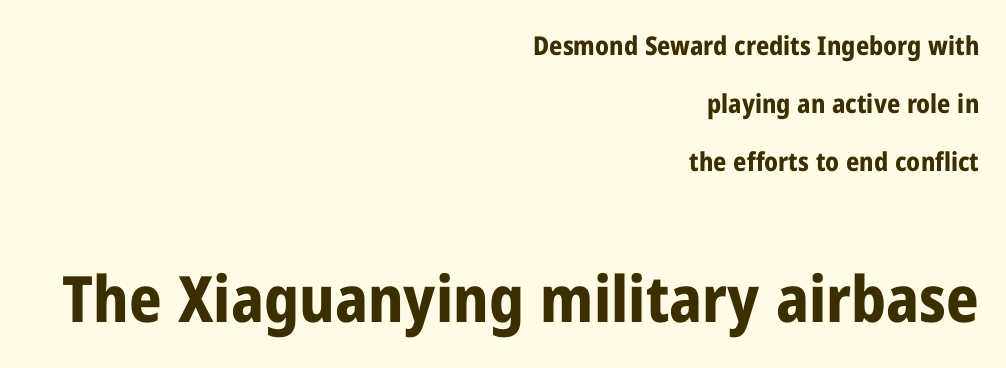
Q: Is the text bold? A: Yes.
Q: Is the text italic (slanted)? A: No, it is upright.
Q: Is the typeface a serif or a sans-serif typeface? A: Sans-serif.
Q: Is the text underlined? A: No.
Q: How is the paragraph aligned? A: Right-aligned.
Q: Is the spacing between letters normal or unusually wide? A: Normal.
Q: Is the spacing between lines tight, normal or loose? A: Loose.
Q: Which block of text is set in a larger size, the first (top) or the second (bottom)? A: The second (bottom) one.
Q: Width (condensed, normal, or wide)? A: Condensed.
Q: Stroke contrast? A: Low.
Q: x-height? A: Medium.
Q: Monospaced? A: No.
